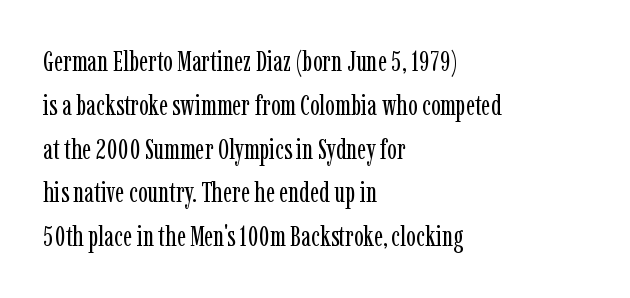
The image shows 29 px regular-weight, condensed serif type, upright; set left-aligned, normal line spacing (1.51x), normal letter spacing, not underlined; low stroke contrast and a medium x-height.
